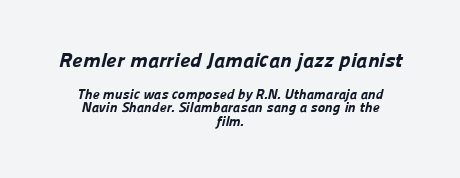
{"bold": "yes", "underline": "no", "align": "center", "line_spacing": "tight", "line_spacing_ratio": 0.99, "letter_spacing": "normal", "letter_spacing_em": 0.0, "larger_block": "first", "size_ratio": 1.5, "glyph_px": 21}
